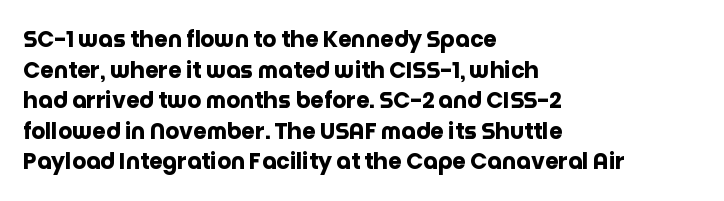
Q: Is the text bold? A: Yes.
Q: Is the text italic (slanted)? A: No, it is upright.
Q: Is the text underlined? A: No.
Q: How is the paragraph aligned? A: Left-aligned.
Q: Is the spacing between letters normal or unusually wide? A: Normal.
Q: Is the spacing between lines tight, normal or loose? A: Normal.
